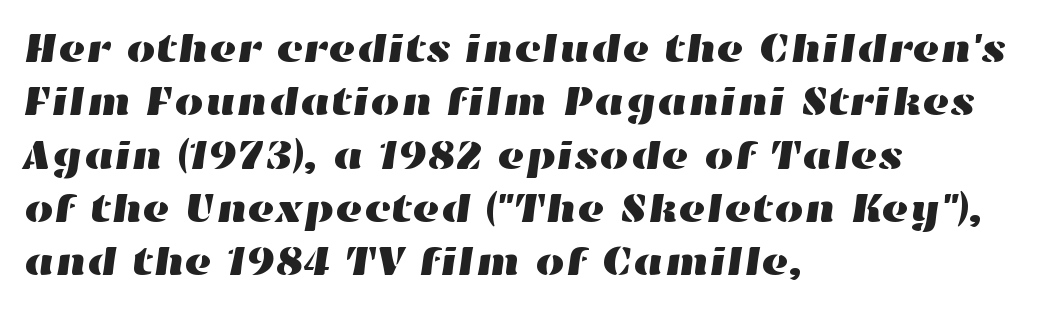
The image shows 42 px wide type; set left-aligned, normal line spacing (1.27x), normal letter spacing, not underlined; high stroke contrast and a medium x-height.
